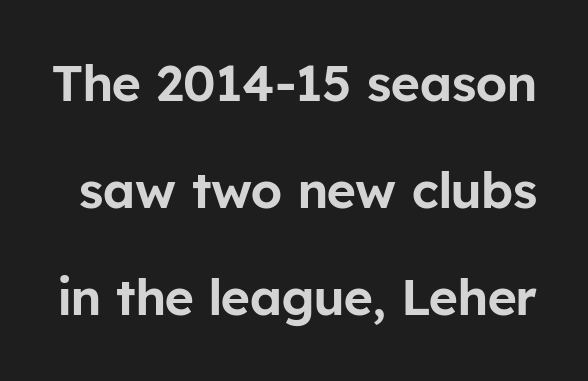
Is this a fixed-width face? No — the glyphs have proportional, varying widths. In terms of letterspacing, this is plain default setting. The letters stand upright; this is a roman face. Check where the strokes stop: nothing finishes them off — pure sans. If you measured baseline to baseline, you'd find a long distance. Has an underline been added? It has not.
